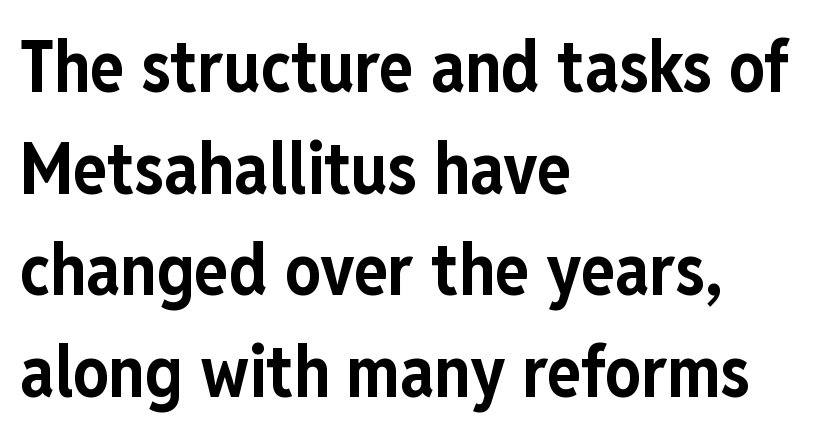
The image shows 71 px bold, condensed sans-serif type, upright; set left-aligned, normal line spacing (1.43x), normal letter spacing, not underlined; low stroke contrast and a medium x-height.
